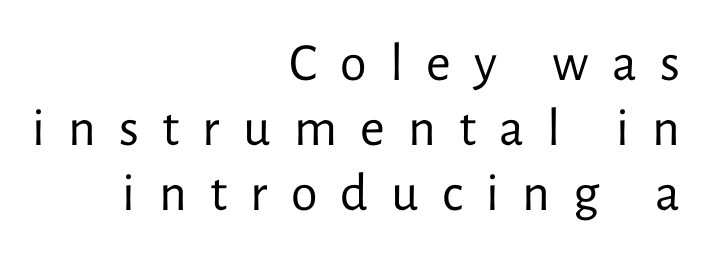
These lines are rendered in a variable-pitch font. The specimen reads as upright at a glance. The foot of each line stays bare and open. Observe the absence of serifs on each vertical stroke in this sample.
